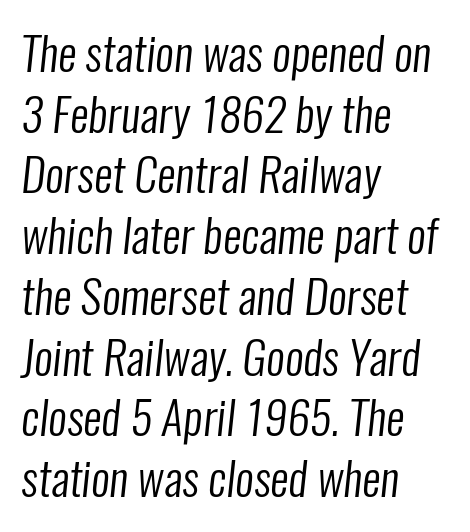
You can tell from the bare stems that sans-serif type was used. Left-aligned paragraph, ragged on the right. One glance says typical: line gaps are just what's usual. Vertical stems look standard width or narrower in stroke. Glyph-to-glyph distance matches everyday printed text.
